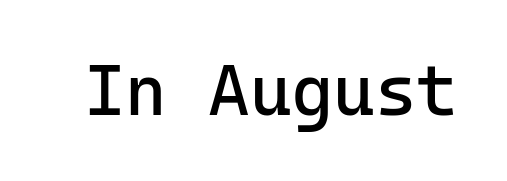
Observe the absence of serifs on each vertical stroke in this sample. The type is set solid horizontally, with unmodified tracking. If you drew a line through each stem, it would be perfectly vertical. Monospaced: the letters line up in strict vertical columns.
